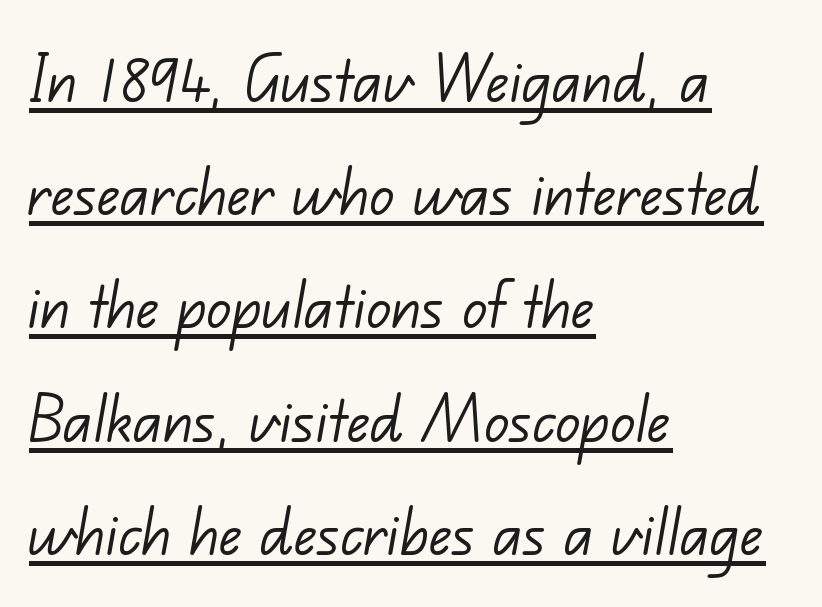
Q: Is the text bold? A: No.
Q: Is the typeface a serif or a sans-serif typeface? A: Sans-serif.
Q: Is the text underlined? A: Yes.
Q: How is the paragraph aligned? A: Left-aligned.
Q: Is the spacing between letters normal or unusually wide? A: Normal.
Q: Is the spacing between lines tight, normal or loose? A: Normal.
Q: Width (condensed, normal, or wide)? A: Normal.
Q: Stroke contrast? A: Low.
Q: x-height? A: Small.
Q: Monospaced? A: No.
